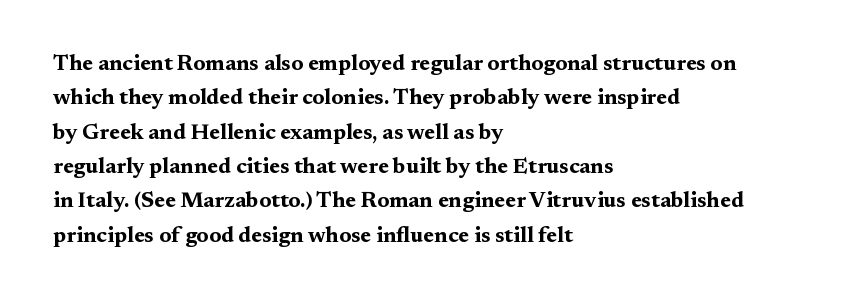
Upright lettering throughout. Just letters on the line, the space beneath them empty. The vertical gap from one line to the next is medium. Strong, thick strokes mark this as bold type. Short and long lines alike share a common starting point at left.
